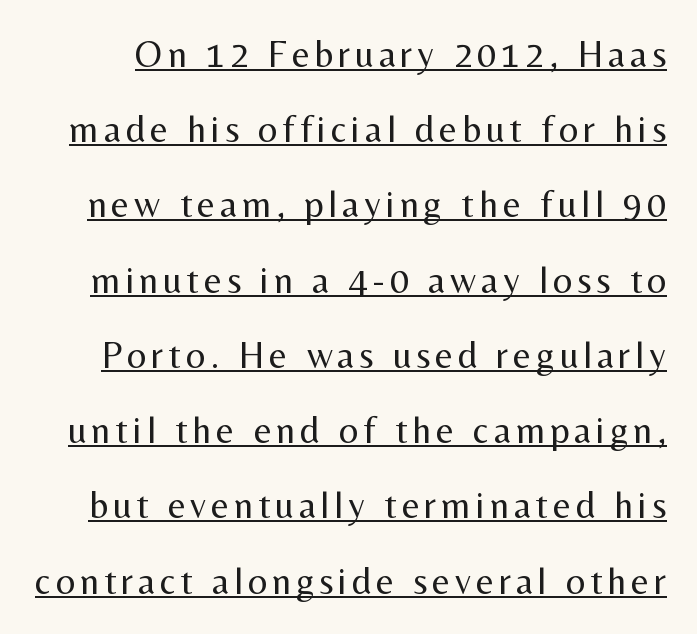
{"serif": "no", "italic": "no", "bold": "no", "weight": "regular", "width": "normal", "stroke_contrast": "medium", "x_height": "medium", "monospaced": "no", "underline": "yes", "line_spacing": "loose", "line_spacing_ratio": 1.98, "glyph_px": 38}
